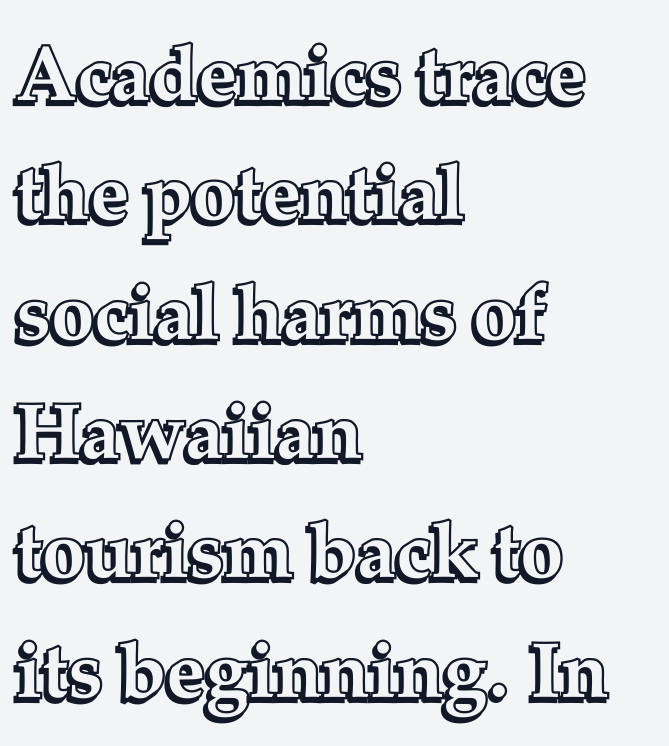
{"italic": "no", "width": "normal", "x_height": "medium", "monospaced": "no", "underline": "no", "align": "left", "line_spacing": "normal", "line_spacing_ratio": 1.53, "letter_spacing": "normal", "letter_spacing_em": 0.0, "glyph_px": 78}
